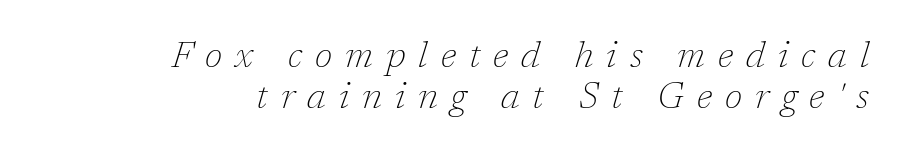
The image shows 37 px thin serif type, italic (leaning right); set right-aligned, tight line spacing (1.1x), unusually wide letter spacing (+0.35 em), not underlined; low stroke contrast and a medium x-height.
